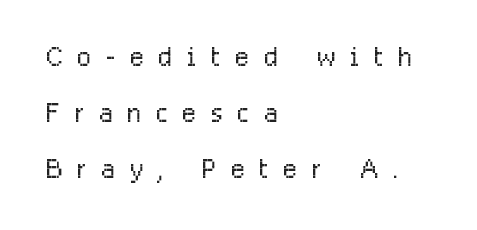
The image shows 37 px light, condensed sans-serif type, upright; set left-aligned, normal line spacing (1.51x), unusually wide letter spacing (+0.4 em), not underlined; low stroke contrast and a medium x-height.
